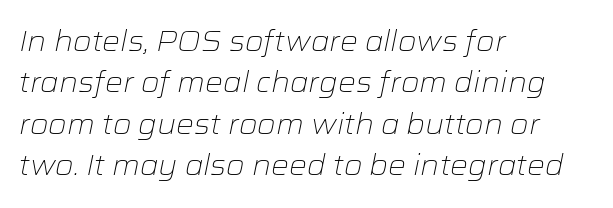
Q: Is the text bold? A: No.
Q: Is the text italic (slanted)? A: Yes, it leans right by about 12 degrees.
Q: Is the text underlined? A: No.
Q: How is the paragraph aligned? A: Left-aligned.
Q: Is the spacing between letters normal or unusually wide? A: Normal.
Q: Is the spacing between lines tight, normal or loose? A: Normal.
Q: Width (condensed, normal, or wide)? A: Wide.
Q: Stroke contrast? A: Low.
Q: x-height? A: Medium.
Q: Monospaced? A: No.
